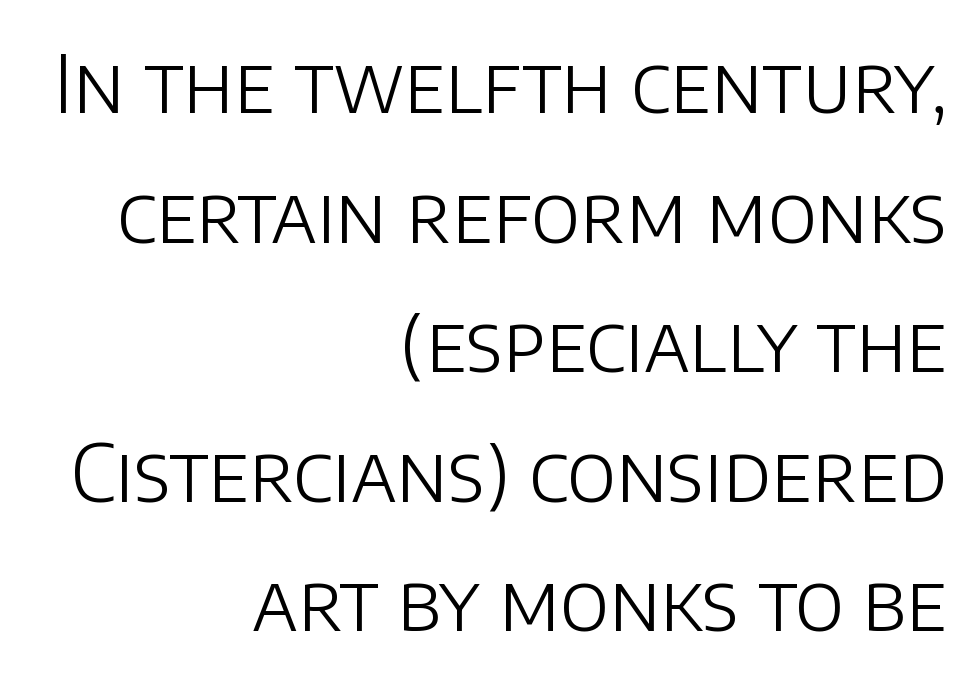
Letters have the restrained weight of plain body copy at most. The rows are spaced the way most documents space them. The type is set solid horizontally, with unmodified tracking. Do the letters lean? They stand straight. The rendering uses natural spacing where letterforms have individual widths. The baseline area is clear.
